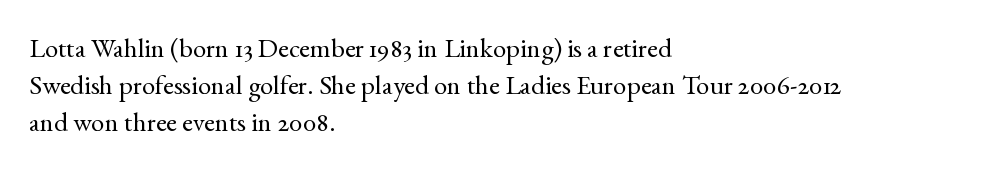
Reading down the block, your eye returns to a fixed left position each line. Tall strokes in this sample are plumb rather than angled. The rendering uses a moderate line-height, typical for paragraphs. This is not heavy type; no bold has been used. Any mark beneath the type? The region is blank. Each word holds together tightly as a unit, with standard inter-letter gaps.
